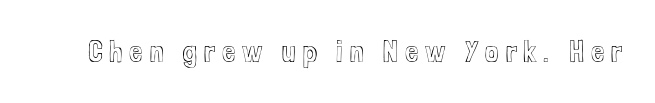
Clear beneath every line of the passage. Here the designer chose a conventional face with non-uniform glyph widths. The tracking reads as deliberately expanded to a designer's eye. No italicization has been applied; the sample stays upright.
